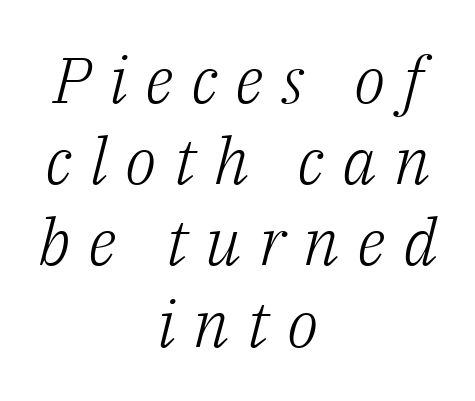
The image shows 65 px light serif type, italic (leaning right); set centered, normal line spacing (1.25x), unusually wide letter spacing (+0.27 em), not underlined; low stroke contrast and a medium x-height.
